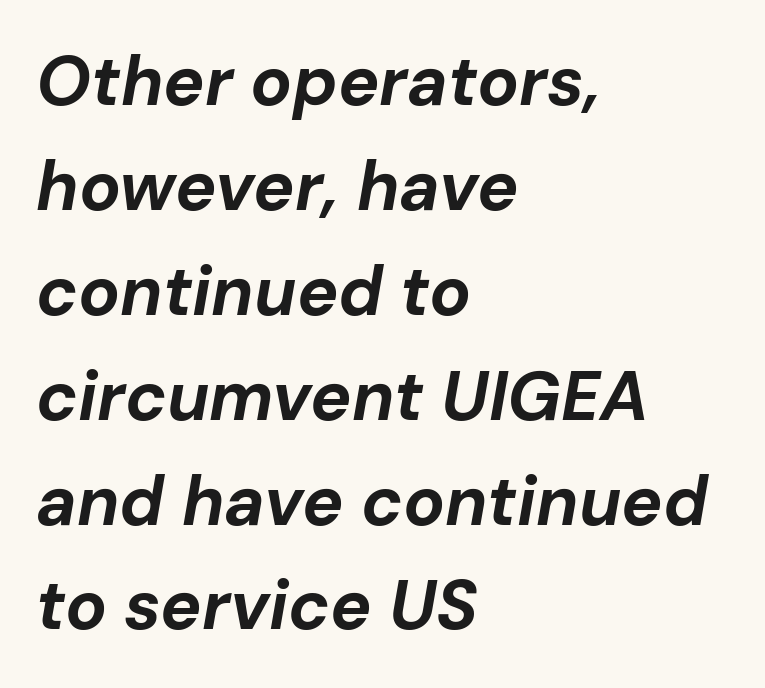
Every character sits at an angle, as italics do. Quick note: interline space is typical. Layout note: lines flush left. Honestly, there is no underline to notice here at all. Each glyph is drawn with heavy, bold strokes. Looks like regular typesetting: each glyph gets only the width it needs.
